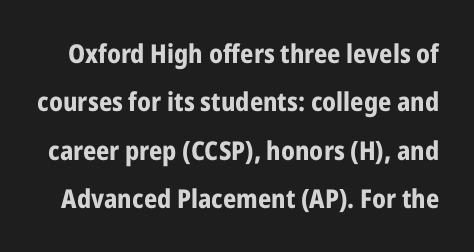
The image shows 26 px bold type, upright; set line spacing 1.86x, normal letter spacing, not underlined.
